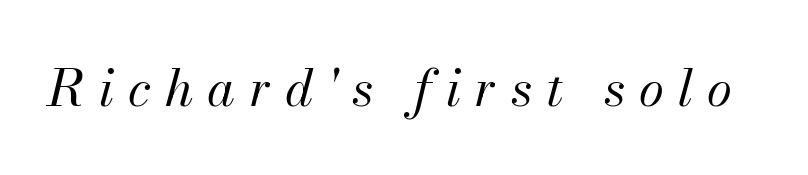
A typesetter would mark this as italic. The specimen omits any rule beneath the text block's lines. Compared with a typical body face, this is equally light or lighter still. Each letter keeps its own natural width here, so spacing adapts to shape.
